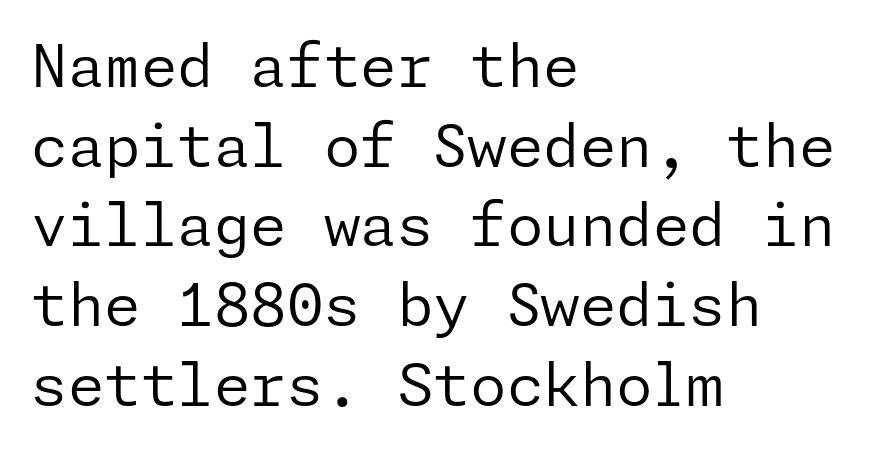
The image shows 59 px regular-weight sans-serif type, upright; set left-aligned, normal line spacing (1.35x), normal letter spacing, not underlined; low stroke contrast and a medium x-height.
